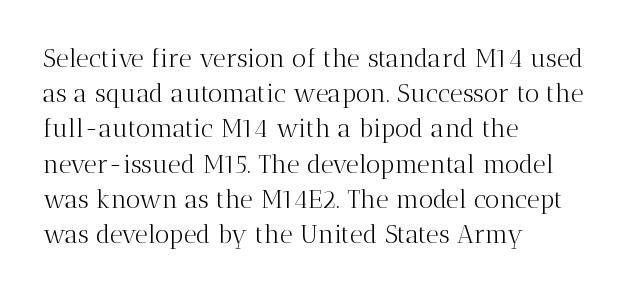
The image shows 25 px text type, upright; set left-aligned, normal line spacing (1.41x), normal letter spacing, not underlined.
